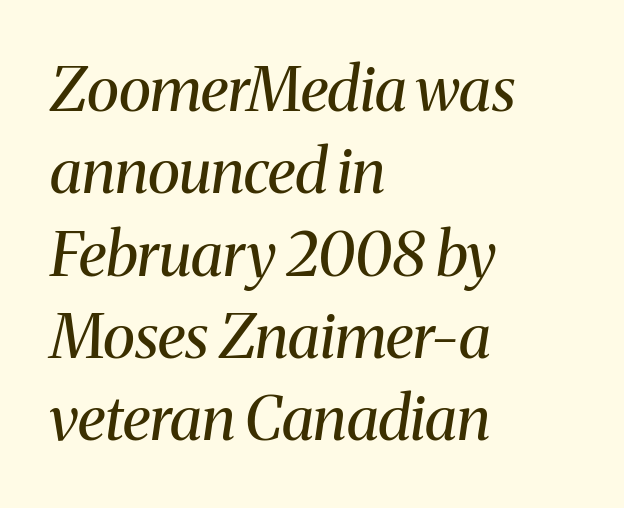
{"serif": "yes", "italic": "yes", "lean": "right", "slant_degrees": 8, "bold": "no", "weight": "regular", "width": "normal", "stroke_contrast": "medium", "x_height": "medium", "monospaced": "no", "underline": "no", "align": "left", "line_spacing": "normal", "line_spacing_ratio": 1.35, "letter_spacing": "normal", "letter_spacing_em": 0.0, "glyph_px": 61}
